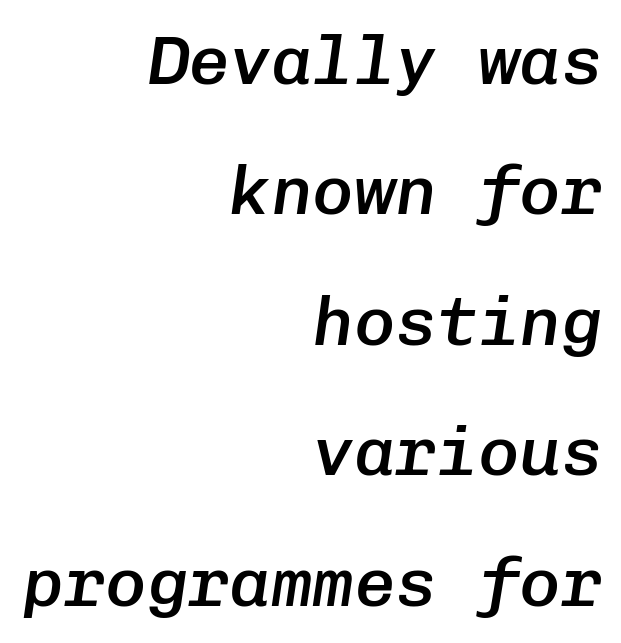
The image shows 69 px semibold type, italic (leaning right), monospaced; set right-aligned, line spacing 1.89x, normal letter spacing, not underlined; low stroke contrast and a medium x-height.
